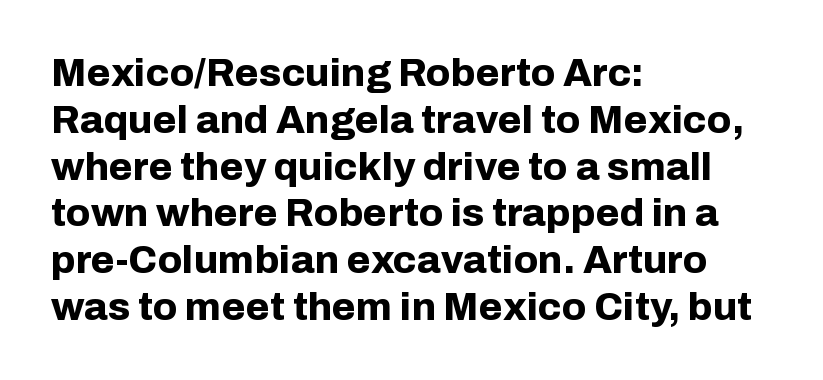
The image shows 39 px bold sans-serif type, upright; set left-aligned, line spacing 1.2x, normal letter spacing, not underlined; low stroke contrast and a medium x-height.
